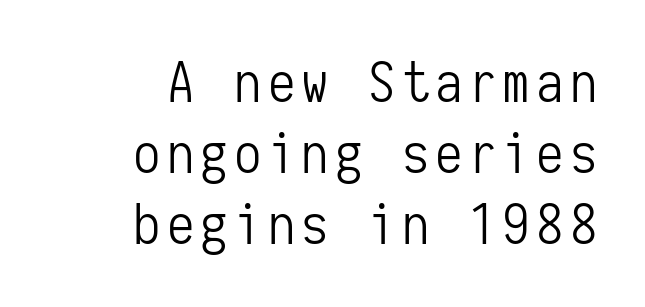
{"serif": "no", "italic": "no", "bold": "no", "weight": "light", "width": "condensed", "stroke_contrast": "low", "x_height": "medium", "monospaced": "yes", "underline": "no", "align": "right", "line_spacing": "normal", "line_spacing_ratio": 1.29, "glyph_px": 55}
